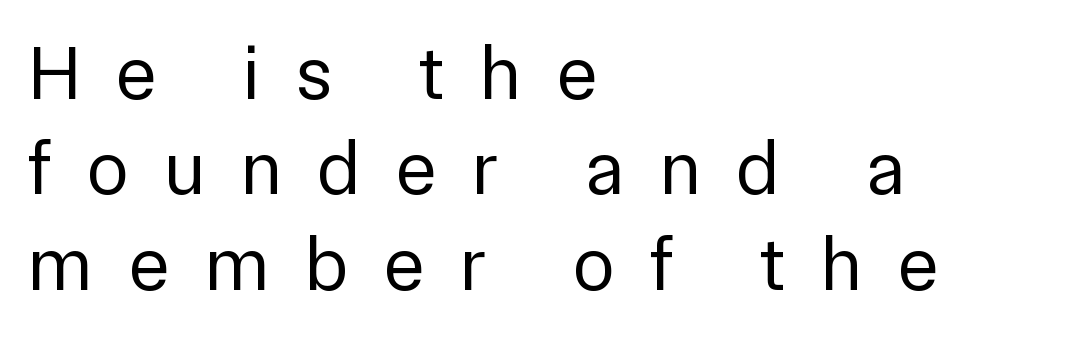
Q: Is the text bold? A: No.
Q: Is the text italic (slanted)? A: No, it is upright.
Q: Is the typeface a serif or a sans-serif typeface? A: Sans-serif.
Q: Is the text underlined? A: No.
Q: How is the paragraph aligned? A: Left-aligned.
Q: Is the spacing between letters normal or unusually wide? A: Unusually wide.
Q: Width (condensed, normal, or wide)? A: Normal.
Q: Stroke contrast? A: Low.
Q: x-height? A: Medium.
Q: Monospaced? A: No.
